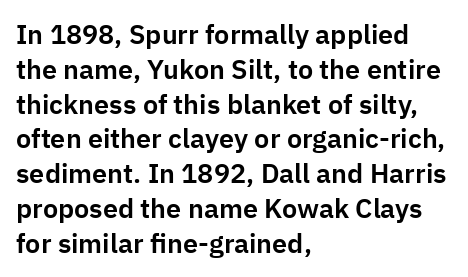
Students, observe: this is what conventionally led text looks like. This sample uses plain, unmodified letter spacing. Nobody drew a line under any word here. The typesetter chose a ragged-right arrangement here. Style check: upright.
